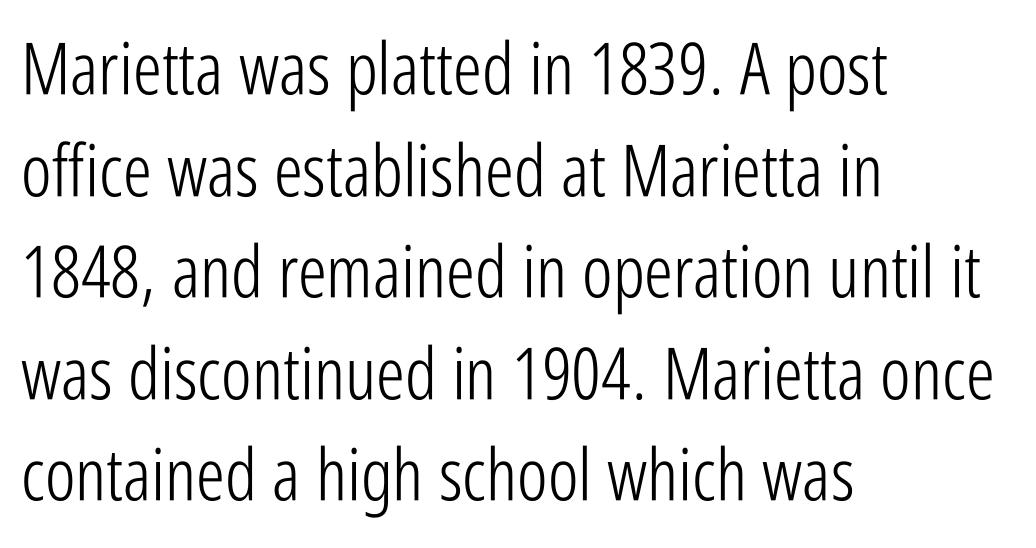
Reading down the block, your eye returns to a fixed left position each line. The font is comparable to plain body text, perhaps lighter. The passage shown is typed in a proportional face where columns would drift. Examine the stroke ends and you'll find no serifs.
